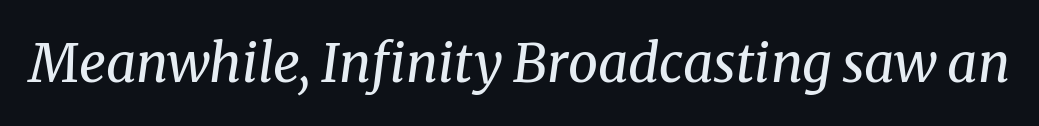
The image shows 53 px regular-weight serif type, italic (leaning right); set normal letter spacing, not underlined; medium stroke contrast and a medium x-height.
